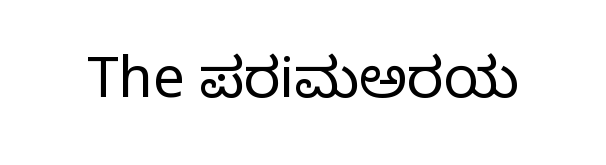
Anything drawn beneath the words? Only blank space. Letter spacing: default. Think standard paragraph weight, or any step lighter than that. The letters carry serifs — small finishing strokes at the ends of their stems. A typesetter would call this proportional, since set widths differ per character. The lettering holds an erect, upright posture throughout.
